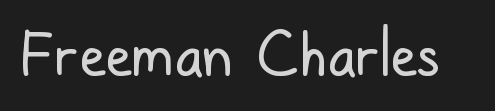
The baseline area is clear. Spacing between characters is what you'd get straight out of the box. Font category for this specimen: sans-serif. You could not count columns in this text — the font is proportionally spaced. Posture: vertical.
